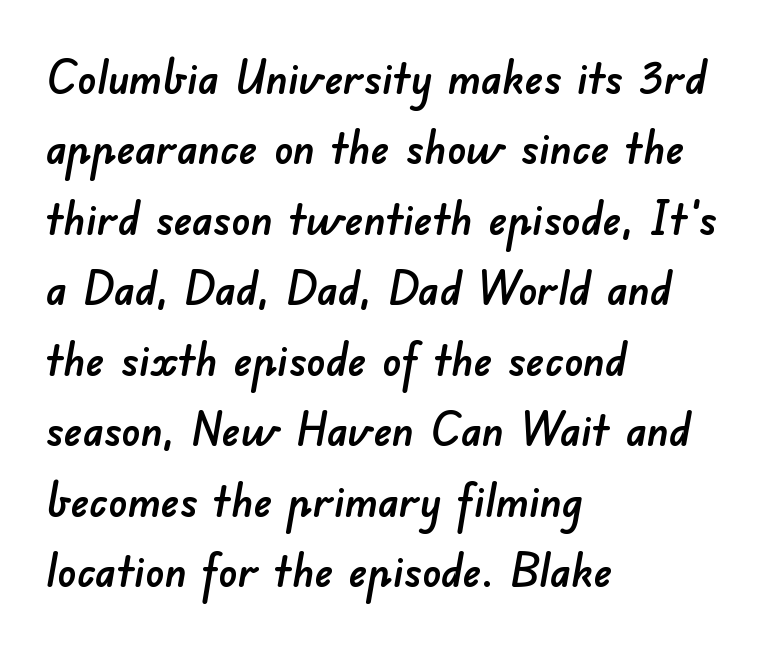
Descenders hang freely into open space. The face used here is rendered with its standard letterfit. The designer went with a sans here, leaving each stem footless. The rag falls on the right side of this text block. The passage shown is typed in a proportional face where columns would drift.
